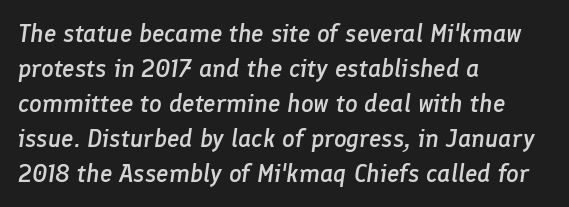
Q: Is the text bold? A: Semi-bold.
Q: Is the text italic (slanted)? A: Yes, it leans right by about 8 degrees.
Q: Is the text underlined? A: No.
Q: How is the paragraph aligned? A: Left-aligned.
Q: Is the spacing between letters normal or unusually wide? A: Normal.
Q: Is the spacing between lines tight, normal or loose? A: Normal.
